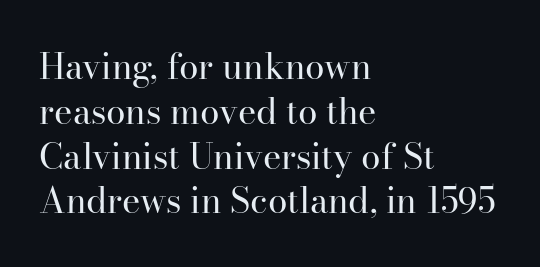
Each row of text sits above clean, open space. I'd call this a serif setting — the letters wear small feet. Tracking here is standard; glyphs follow each other at the usual distance. A typesetter would call this proportional, since set widths differ per character. Compared with typical paragraphs, the rows here are spaced about the same. Visually the block forms a straight wall on the left and a jagged coastline on the right.
